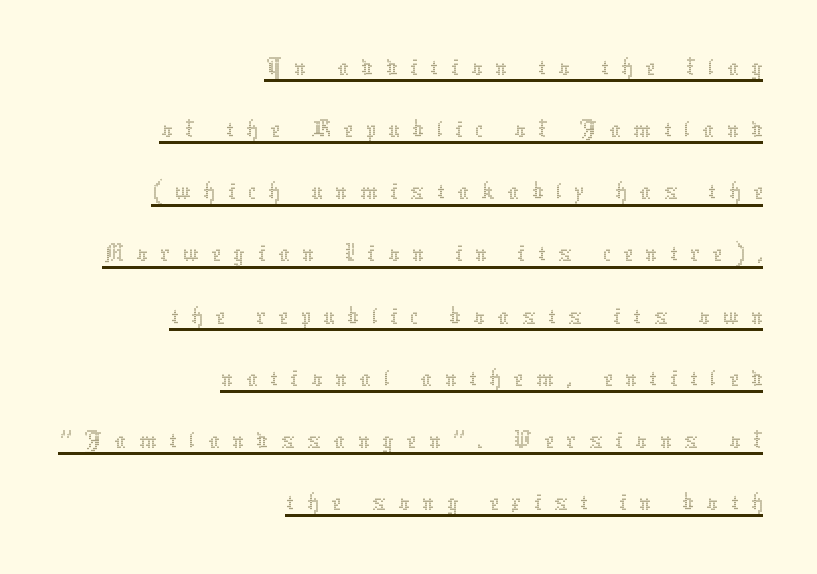
Q: Is the text bold? A: No.
Q: Is the text italic (slanted)? A: No, it is upright.
Q: Is the text underlined? A: Yes.
Q: How is the paragraph aligned? A: Right-aligned.
Q: Is the spacing between letters normal or unusually wide? A: Unusually wide.
Q: Is the spacing between lines tight, normal or loose? A: Tight.
Q: Width (condensed, normal, or wide)? A: Normal.
Q: Stroke contrast? A: Medium.
Q: x-height? A: Medium.
Q: Monospaced? A: No.
